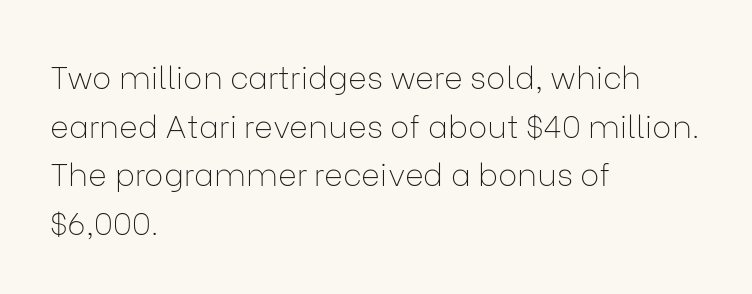
{"serif": "no", "italic": "no", "bold": "no", "weight": "thin", "width": "normal", "stroke_contrast": "low", "x_height": "medium", "monospaced": "no", "underline": "no", "align": "left", "line_spacing": "normal", "line_spacing_ratio": 1.52, "letter_spacing": "normal", "letter_spacing_em": 0.0, "glyph_px": 32}
